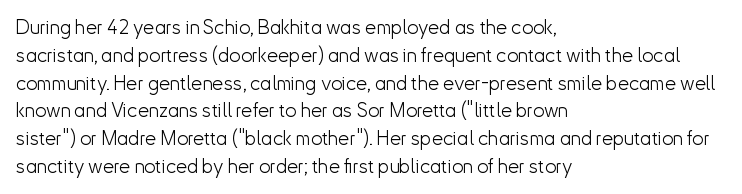
Q: Is the text bold? A: No.
Q: Is the text italic (slanted)? A: No, it is upright.
Q: Is the text underlined? A: No.
Q: How is the paragraph aligned? A: Left-aligned.
Q: Is the spacing between letters normal or unusually wide? A: Normal.
Q: Is the spacing between lines tight, normal or loose? A: Normal.
